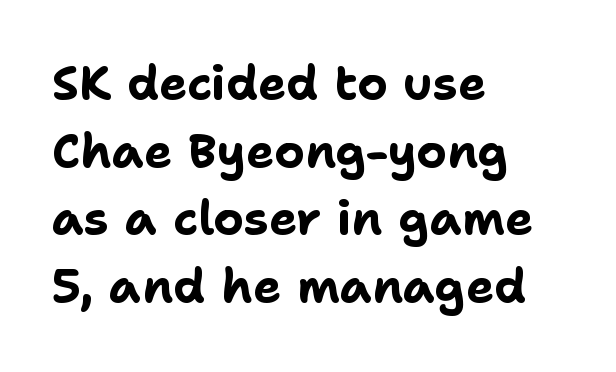
{"serif": "no", "italic": "no", "bold": "yes", "weight": "bold", "width": "normal", "stroke_contrast": "low", "x_height": "medium", "monospaced": "no", "underline": "no", "align": "left", "line_spacing": "normal", "line_spacing_ratio": 1.44, "letter_spacing": "normal", "letter_spacing_em": 0.0, "glyph_px": 47}
